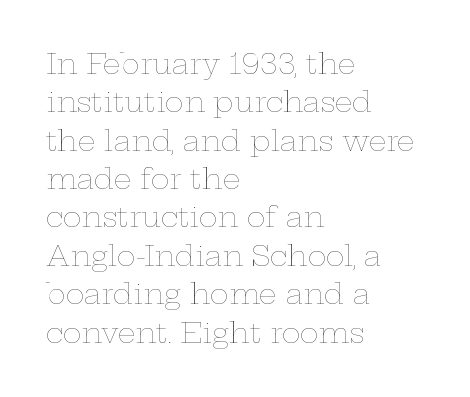
The image shows 28 px thin, wide type, upright; set left-aligned, normal line spacing (1.37x), normal letter spacing, not underlined; low stroke contrast and a medium x-height.
